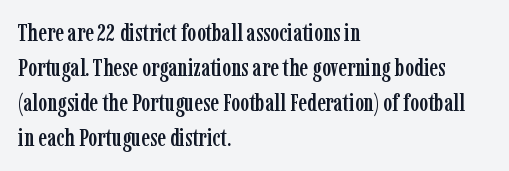
Q: Is the text italic (slanted)? A: No, it is upright.
Q: Is the text underlined? A: No.
Q: How is the paragraph aligned? A: Left-aligned.
Q: Is the spacing between letters normal or unusually wide? A: Normal.
Q: Is the spacing between lines tight, normal or loose? A: Normal.
